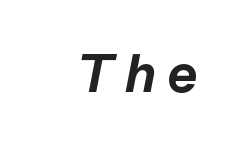
Unmarked baselines from the first word to the last. Note the varied advance widths — an 'i' is clearly narrower than an 'm'. Stroke thickness is high; the sample reads as a true bold. Would a proofreader flag this as italicized? Yes. Someone cranked the tracking dial way up on this one.
